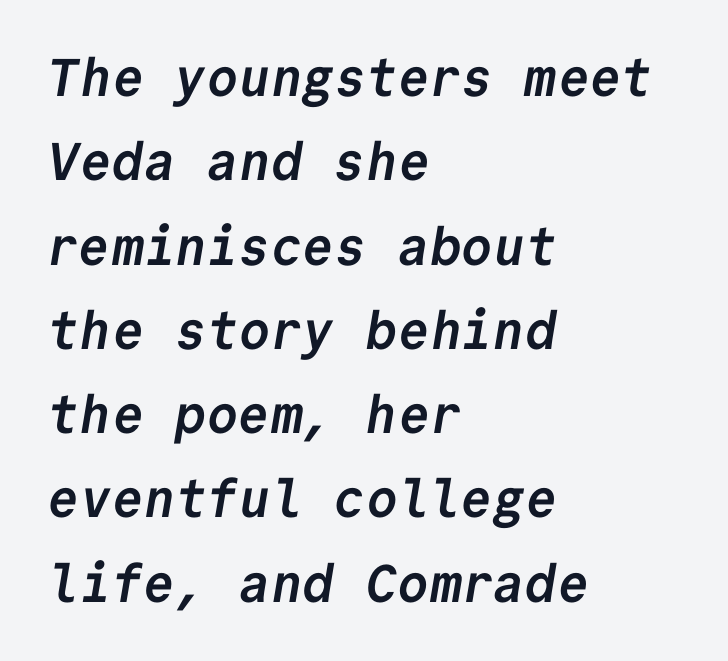
Note the uniform advance width — an 'i' takes as much space as an 'm'. How would I describe the line gaps? Plain and ordinary. The passage shown is not underscored anywhere. The setting favours the left margin, as ordinary paragraphs usually do.
